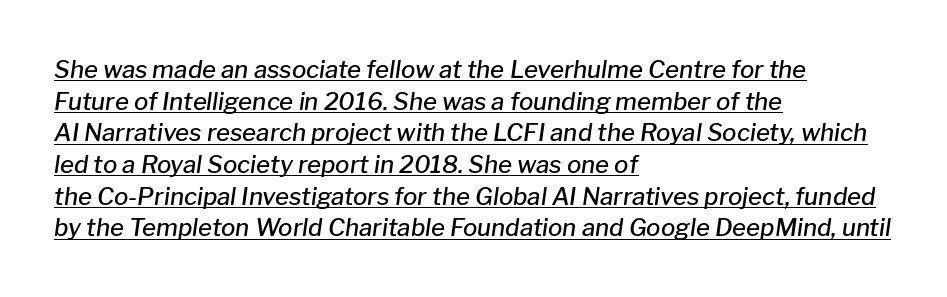
The string is rendered with underlining switched on. Rows of type keep a routine distance in the vertical direction. Characters are canted at an angle relative to the baseline's perpendicular. The glyphs have the mass of a demibold cut, below bold. Tracking value appears to be zero — textbook default spacing. This rendering uses left alignment, leaving the right contour irregular.
